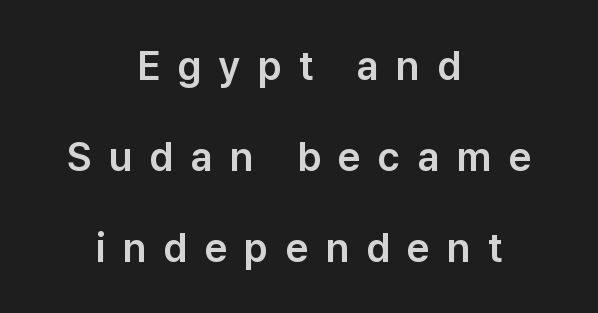
Characters follow at a spacing far wider than the type designer built in. Varying glyph widths throughout — classic text-font behaviour. Alignment: centered. Classification — sans serif. In terms of leading, this rendering errs on the spacious side.
